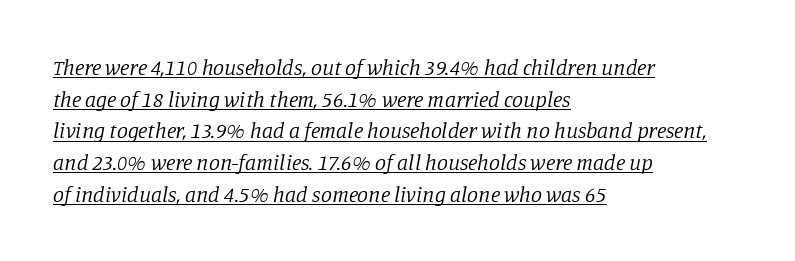
{"italic": "yes", "lean": "right", "slant_degrees": 11, "bold": "no", "underline": "yes", "align": "left", "line_spacing": "normal", "line_spacing_ratio": 1.44, "letter_spacing": "normal", "letter_spacing_em": 0.0, "glyph_px": 22}
